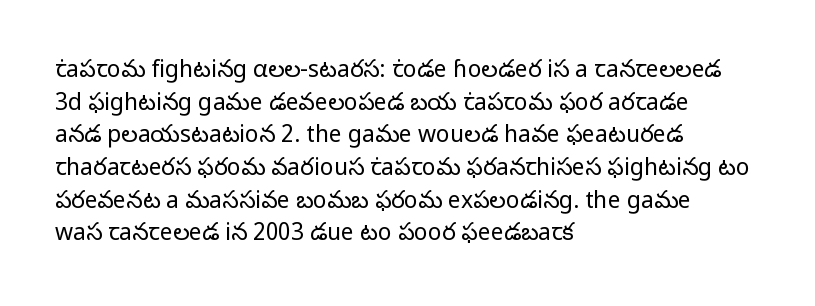
The image shows 23 px text type, upright; set left-aligned, normal line spacing (1.42x), normal letter spacing, not underlined.
